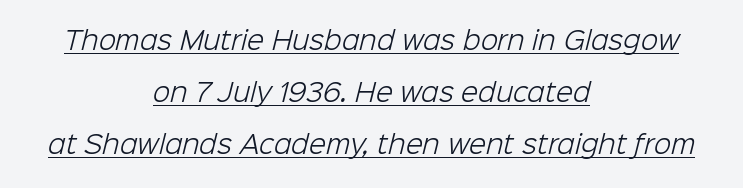
{"bold": "no", "underline": "yes", "align": "center", "line_spacing": "loose", "line_spacing_ratio": 2.08, "letter_spacing": "normal", "letter_spacing_em": 0.0, "glyph_px": 25}
